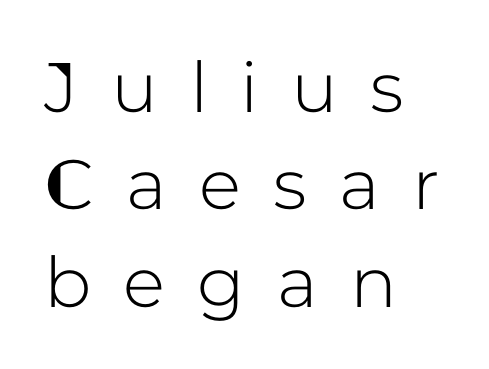
{"serif": "no", "italic": "no", "width": "normal", "stroke_contrast": "low", "x_height": "medium", "monospaced": "no", "underline": "no", "align": "left", "line_spacing": "normal", "line_spacing_ratio": 1.39, "letter_spacing": "wide", "letter_spacing_em": 0.46, "glyph_px": 70}
